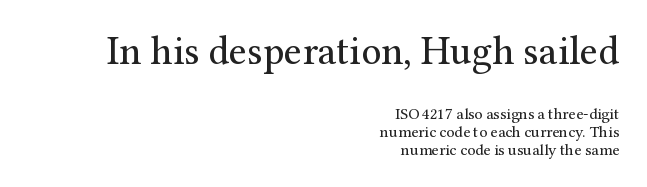
Q: Is the text bold? A: No.
Q: Is the text italic (slanted)? A: No, it is upright.
Q: Is the typeface a serif or a sans-serif typeface? A: Serif.
Q: Is the text underlined? A: No.
Q: How is the paragraph aligned? A: Right-aligned.
Q: Is the spacing between letters normal or unusually wide? A: Normal.
Q: Is the spacing between lines tight, normal or loose? A: Tight.
Q: Which block of text is set in a larger size, the first (top) or the second (bottom)? A: The first (top) one.
Q: Width (condensed, normal, or wide)? A: Normal.
Q: Stroke contrast? A: Medium.
Q: x-height? A: Medium.
Q: Monospaced? A: No.
